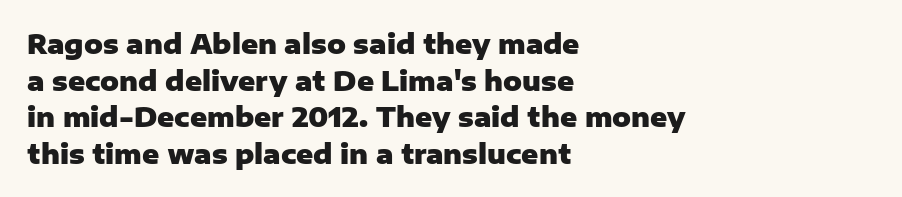
The image shows 26 px bold type, upright; set left-aligned, normal line spacing (1.41x), normal letter spacing, not underlined.
